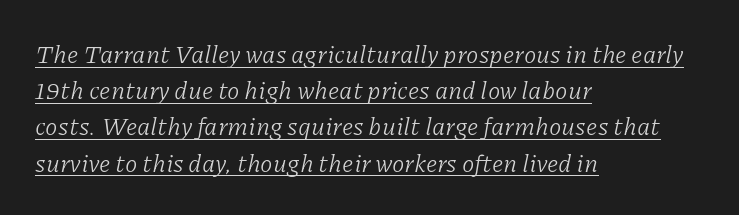
Q: Is the text bold? A: No.
Q: Is the text italic (slanted)? A: Yes, it leans right by about 11 degrees.
Q: Is the text underlined? A: Yes.
Q: How is the paragraph aligned? A: Left-aligned.
Q: Is the spacing between letters normal or unusually wide? A: Normal.
Q: Is the spacing between lines tight, normal or loose? A: Normal.
